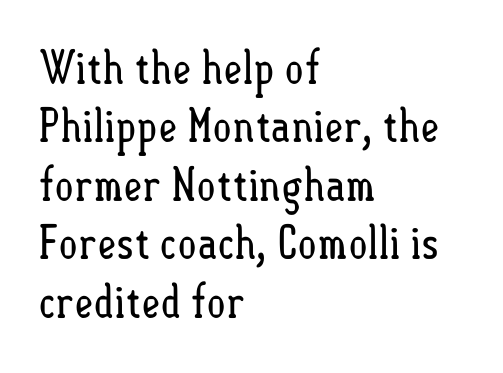
Tracking value appears to be zero — textbook default spacing. The lines in this sample share a left origin and differ only in where they stop. This is the regular roman posture of the typeface. The typeface has the unassuming heft of standard copy or less.
